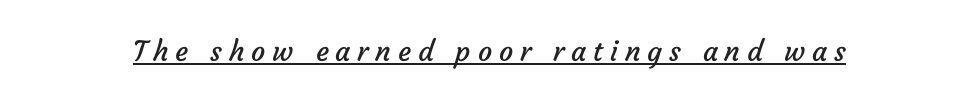
{"serif": "no", "bold": "no", "weight": "regular", "width": "normal", "stroke_contrast": "low", "x_height": "medium", "monospaced": "no", "underline": "yes", "letter_spacing": "wide", "letter_spacing_em": 0.24, "glyph_px": 28}
